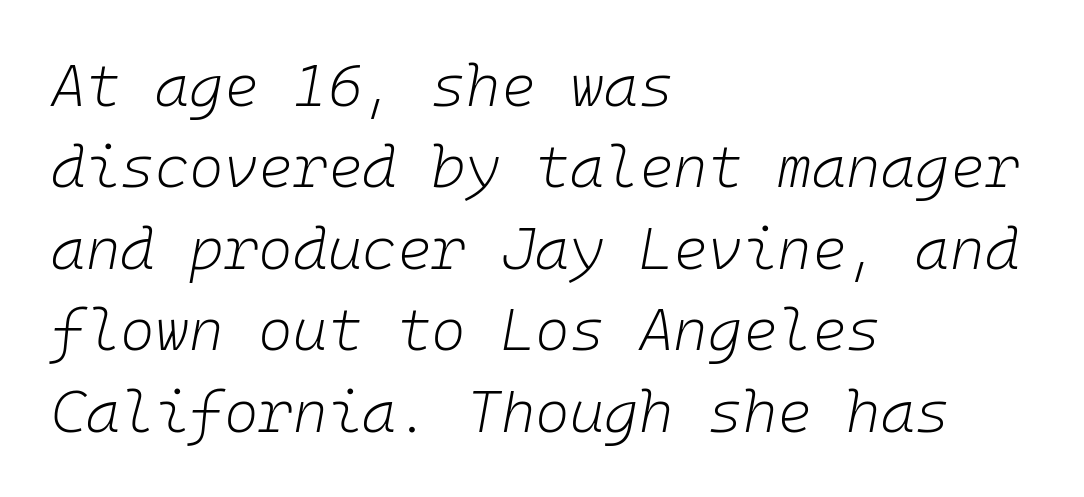
Q: Is the text bold? A: No.
Q: Is the text italic (slanted)? A: Yes, it leans right by about 10 degrees.
Q: Is the text underlined? A: No.
Q: How is the paragraph aligned? A: Left-aligned.
Q: Is the spacing between letters normal or unusually wide? A: Normal.
Q: Is the spacing between lines tight, normal or loose? A: Normal.
Q: Width (condensed, normal, or wide)? A: Normal.
Q: Stroke contrast? A: Low.
Q: x-height? A: Medium.
Q: Monospaced? A: Yes.
